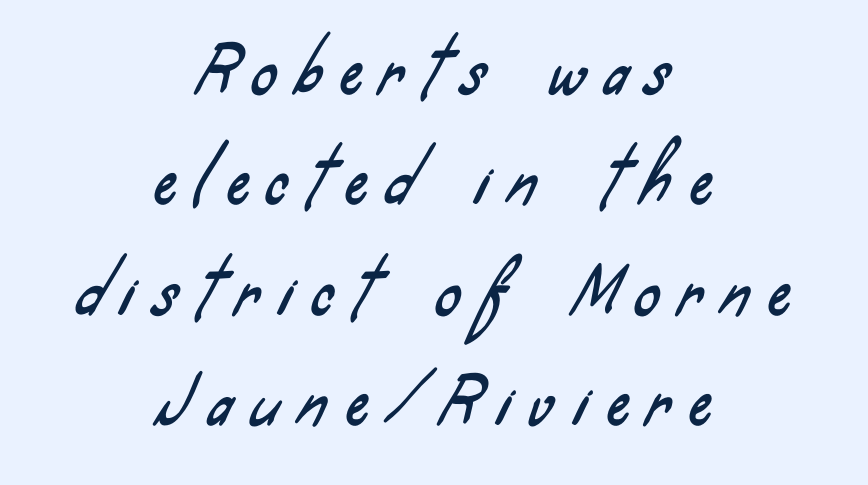
The image shows 62 px condensed sans-serif type; set centered, line spacing 1.78x, unusually wide letter spacing (+0.31 em), not underlined; low stroke contrast and a small x-height.
